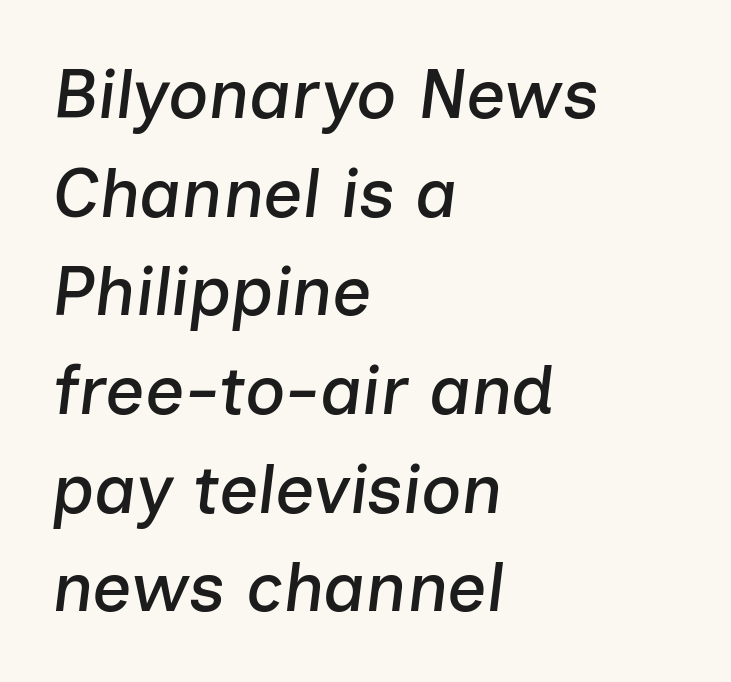
Q: Is the text italic (slanted)? A: Yes, it leans right by about 7 degrees.
Q: Is the text underlined? A: No.
Q: How is the paragraph aligned? A: Left-aligned.
Q: Is the spacing between letters normal or unusually wide? A: Normal.
Q: Is the spacing between lines tight, normal or loose? A: Normal.
Q: Width (condensed, normal, or wide)? A: Normal.
Q: Stroke contrast? A: Low.
Q: x-height? A: Medium.
Q: Monospaced? A: No.
